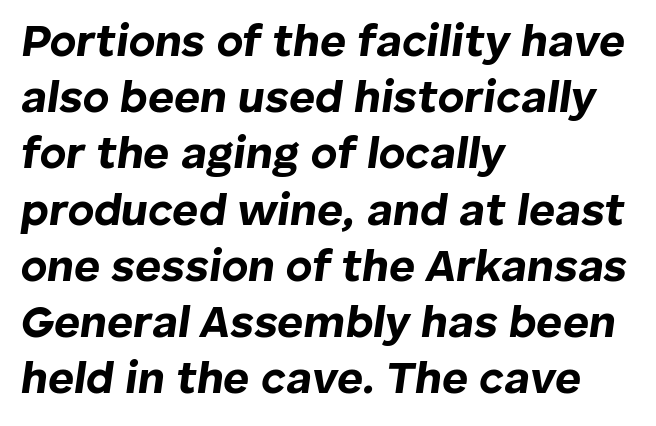
{"italic": "yes", "lean": "right", "slant_degrees": 8, "bold": "yes", "weight": "bold", "width": "normal", "stroke_contrast": "low", "x_height": "medium", "monospaced": "no", "underline": "no", "align": "left", "line_spacing": "normal", "line_spacing_ratio": 1.25, "letter_spacing": "normal", "letter_spacing_em": 0.0, "glyph_px": 45}
